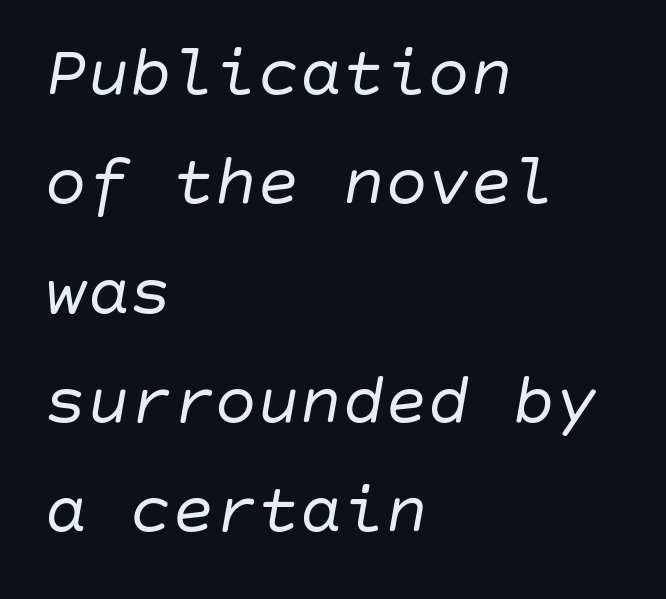
The image shows 71 px regular-weight type, italic (leaning right); set left-aligned, normal line spacing (1.54x), normal letter spacing, not underlined; low stroke contrast and a large x-height.
